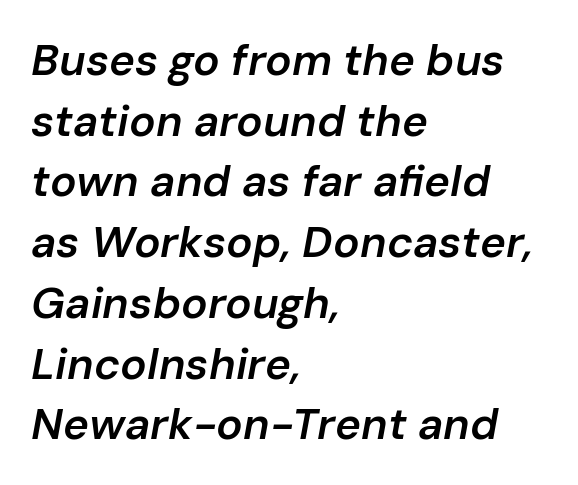
Q: Is the text bold? A: Semi-bold.
Q: Is the text italic (slanted)? A: Yes, it leans right by about 10 degrees.
Q: Is the text underlined? A: No.
Q: How is the paragraph aligned? A: Left-aligned.
Q: Is the spacing between letters normal or unusually wide? A: Normal.
Q: Is the spacing between lines tight, normal or loose? A: Normal.
Q: Width (condensed, normal, or wide)? A: Normal.
Q: Stroke contrast? A: Low.
Q: x-height? A: Medium.
Q: Monospaced? A: No.
